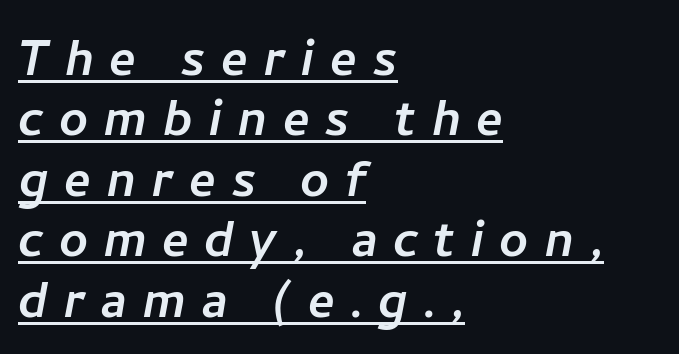
One-word summary of the alignment: left. Emphasis is given by a line drawn under the lettering. Tracking value appears strongly positive — letters spread wide. Compared with typical paragraphs, the rows here are closer together.
